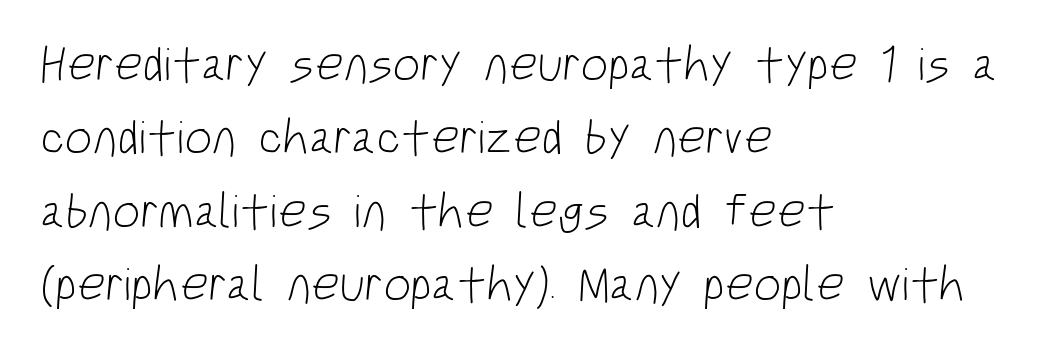
{"serif": "no", "bold": "no", "weight": "light", "width": "condensed", "stroke_contrast": "low", "x_height": "large", "monospaced": "no", "underline": "no", "align": "left", "line_spacing": "normal", "line_spacing_ratio": 1.5, "letter_spacing": "normal", "letter_spacing_em": 0.0, "glyph_px": 49}
